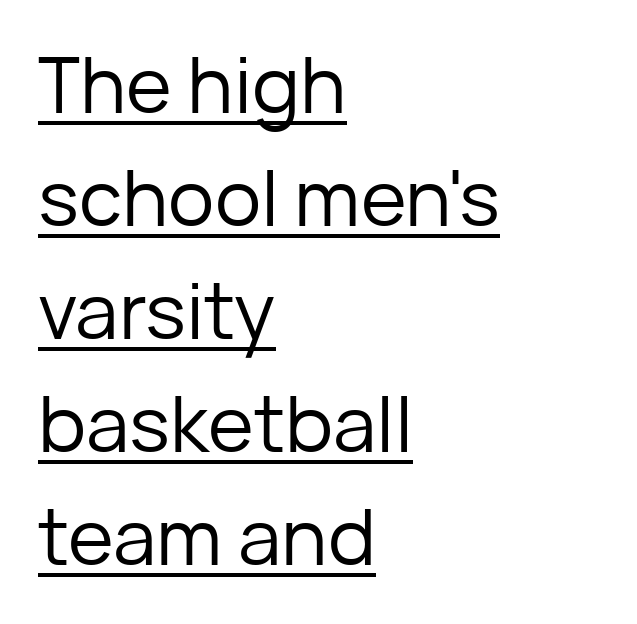
The image shows 78 px regular-weight sans-serif type, upright; set left-aligned, normal line spacing (1.45x), normal letter spacing, underlined; low stroke contrast and a medium x-height.
